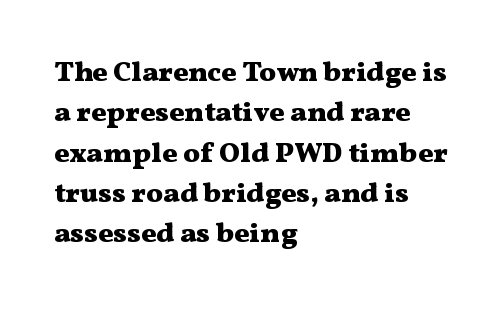
{"serif": "yes", "italic": "no", "bold": "yes", "weight": "heavy", "width": "wide", "stroke_contrast": "medium", "x_height": "medium", "monospaced": "no", "underline": "no", "align": "left", "line_spacing": "normal", "line_spacing_ratio": 1.44, "letter_spacing": "normal", "letter_spacing_em": 0.0, "glyph_px": 28}
